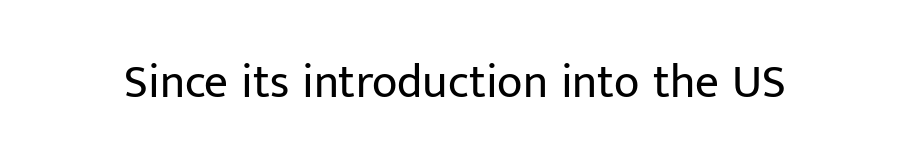
{"serif": "no", "italic": "no", "bold": "no", "weight": "regular", "width": "normal", "stroke_contrast": "low", "x_height": "medium", "monospaced": "no", "underline": "no", "letter_spacing": "normal", "letter_spacing_em": 0.0, "glyph_px": 47}
